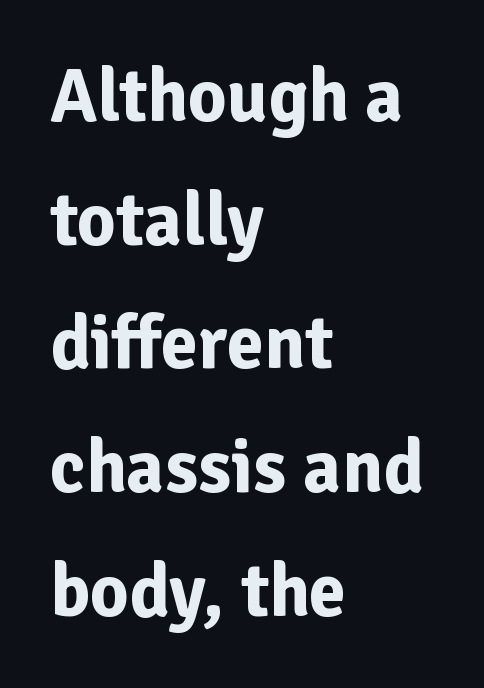
Q: Is the text bold? A: Yes.
Q: Is the text italic (slanted)? A: No, it is upright.
Q: Is the typeface a serif or a sans-serif typeface? A: Sans-serif.
Q: Is the text underlined? A: No.
Q: How is the paragraph aligned? A: Left-aligned.
Q: Is the spacing between letters normal or unusually wide? A: Normal.
Q: Is the spacing between lines tight, normal or loose? A: Normal.
Q: Width (condensed, normal, or wide)? A: Normal.
Q: Stroke contrast? A: Low.
Q: x-height? A: Medium.
Q: Monospaced? A: No.
